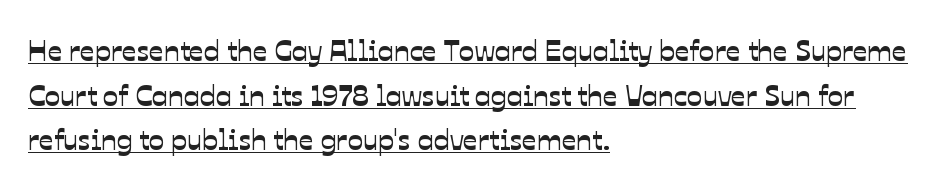
Q: Is the typeface a serif or a sans-serif typeface? A: Sans-serif.
Q: Is the text underlined? A: Yes.
Q: How is the paragraph aligned? A: Left-aligned.
Q: Is the spacing between letters normal or unusually wide? A: Normal.
Q: Is the spacing between lines tight, normal or loose? A: Normal.
Q: Width (condensed, normal, or wide)? A: Normal.
Q: Stroke contrast? A: Low.
Q: x-height? A: Medium.
Q: Monospaced? A: No.
